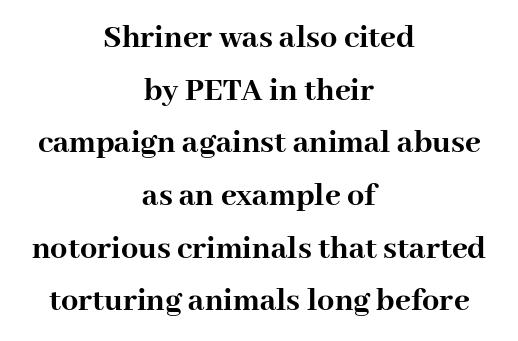
The image shows 34 px semibold serif type, upright; set centered, normal line spacing (1.55x), normal letter spacing, not underlined; high stroke contrast and a medium x-height.
